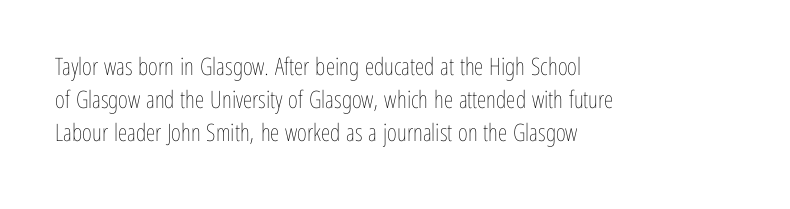
Q: Is the text bold? A: No.
Q: Is the text italic (slanted)? A: No, it is upright.
Q: Is the text underlined? A: No.
Q: How is the paragraph aligned? A: Left-aligned.
Q: Is the spacing between letters normal or unusually wide? A: Normal.
Q: Is the spacing between lines tight, normal or loose? A: Normal.
